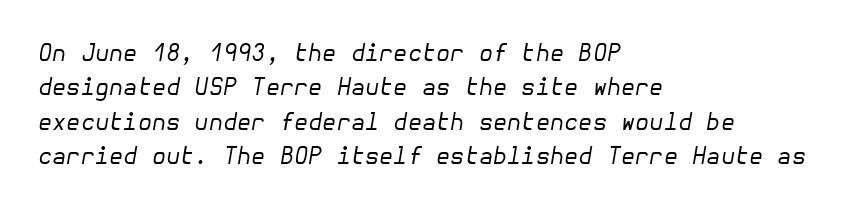
Q: Is the text bold? A: No.
Q: Is the text italic (slanted)? A: Yes, it leans right by about 10 degrees.
Q: Is the text underlined? A: No.
Q: How is the paragraph aligned? A: Left-aligned.
Q: Is the spacing between letters normal or unusually wide? A: Normal.
Q: Is the spacing between lines tight, normal or loose? A: Normal.
